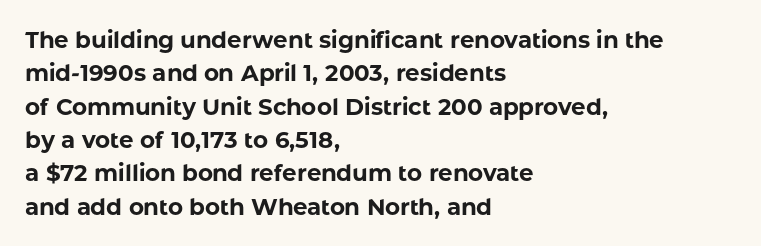
Every letter is thick-stroked: bold, no question. The space directly below the letters is spotless. How would I describe the line gaps? Plain and ordinary. A classic flush-left, rag-right setting is used for this passage. The specimen reads as upright at a glance.
